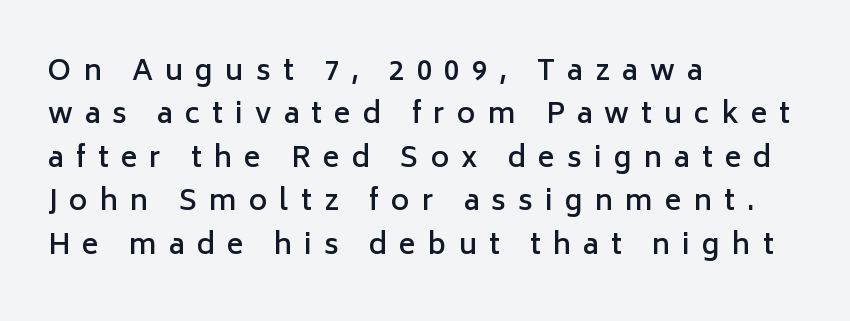
Unmarked baselines from the first word to the last. Quick note: interline space is typical. The ragged edge is on the right, which tells us the setting is flush left. What weight is shown? A semibold, between regular and bold. Here the designer chose a conventional face with non-uniform glyph widths. Nope, not italic — everything's standing straight.
